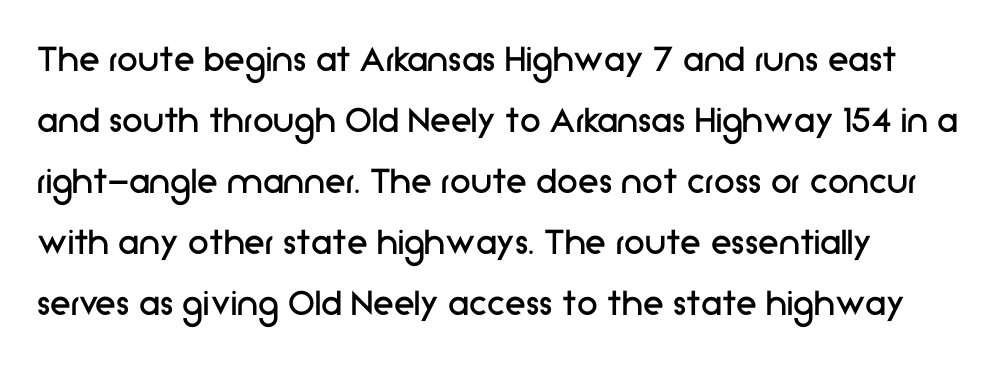
{"serif": "no", "italic": "no", "bold": "no", "weight": "regular", "width": "normal", "stroke_contrast": "low", "x_height": "medium", "monospaced": "no", "underline": "no", "line_spacing": "normal", "line_spacing_ratio": 1.45, "letter_spacing": "normal", "letter_spacing_em": 0.0, "glyph_px": 42}
